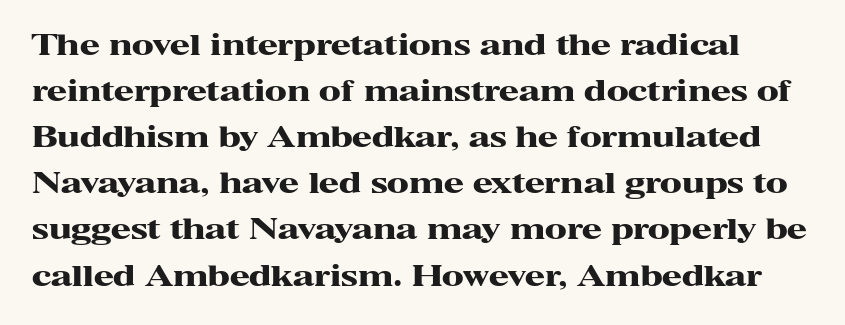
Ordinary non-slanted type is in use. The glyphs have the mass of a bold cut. This rendering features lettering with no underline. Each letter keeps its own natural width here, so spacing adapts to shape.
